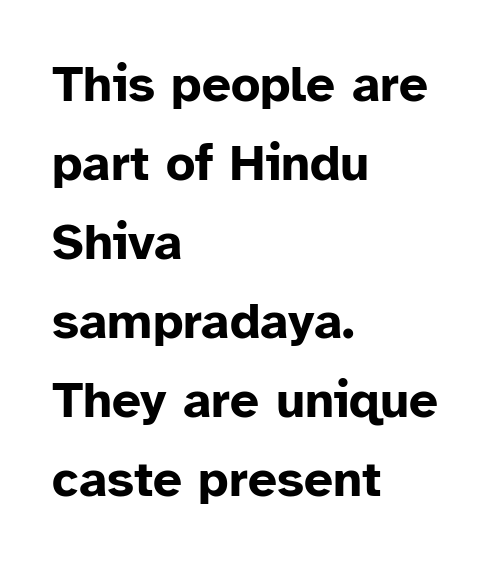
{"serif": "no", "italic": "no", "bold": "yes", "weight": "bold", "width": "normal", "stroke_contrast": "low", "x_height": "medium", "monospaced": "no", "underline": "no", "align": "left", "line_spacing": "normal", "line_spacing_ratio": 1.55, "letter_spacing": "normal", "letter_spacing_em": 0.0, "glyph_px": 51}
